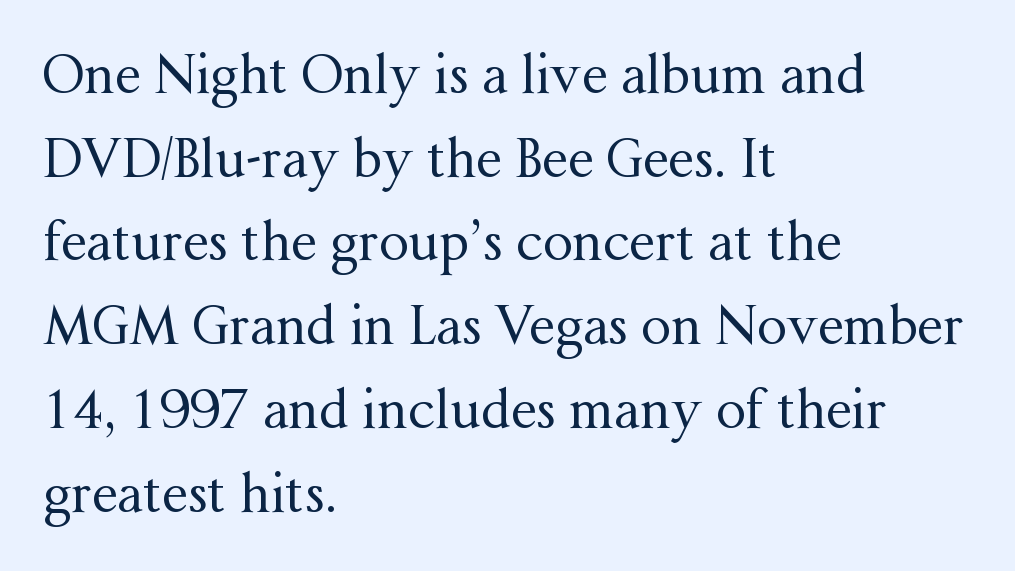
The image shows 53 px regular-weight serif type, upright; set left-aligned, normal line spacing (1.58x), normal letter spacing, not underlined; medium stroke contrast and a medium x-height.
